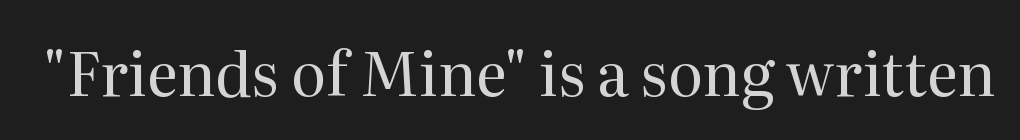
The image shows 60 px regular-weight serif type, upright; set normal letter spacing, not underlined; medium stroke contrast and a medium x-height.
